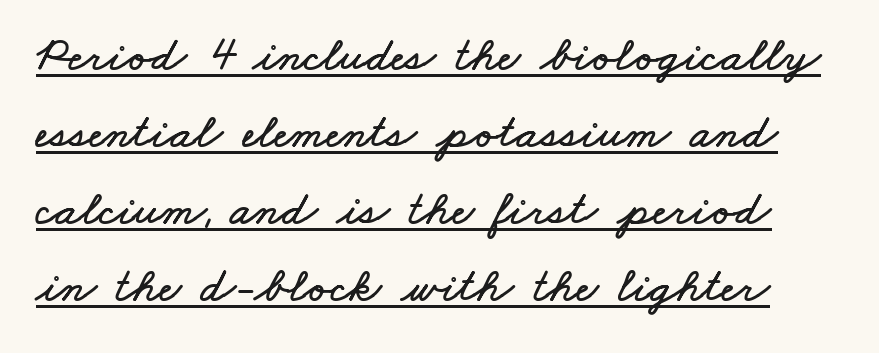
The image shows 49 px wide type; set normal line spacing (1.57x), normal letter spacing, underlined; low stroke contrast and a small x-height.
